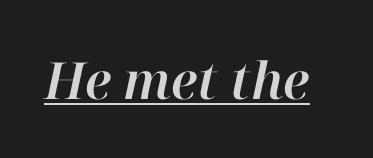
The image shows 51 px text type, italic (leaning right); set normal letter spacing, underlined; high stroke contrast and a medium x-height.
